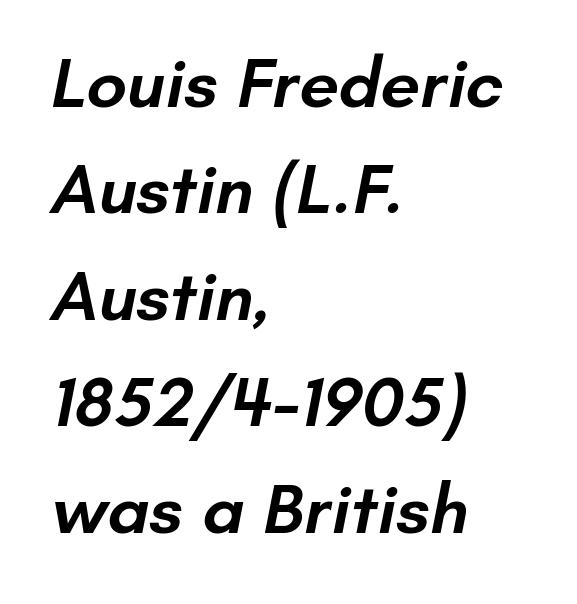
{"serif": "no", "bold": "semi", "weight": "semibold", "width": "normal", "stroke_contrast": "low", "x_height": "small", "monospaced": "no", "underline": "no", "align": "left", "line_spacing": "normal", "line_spacing_ratio": 1.5, "letter_spacing": "normal", "letter_spacing_em": 0.0, "glyph_px": 71}
